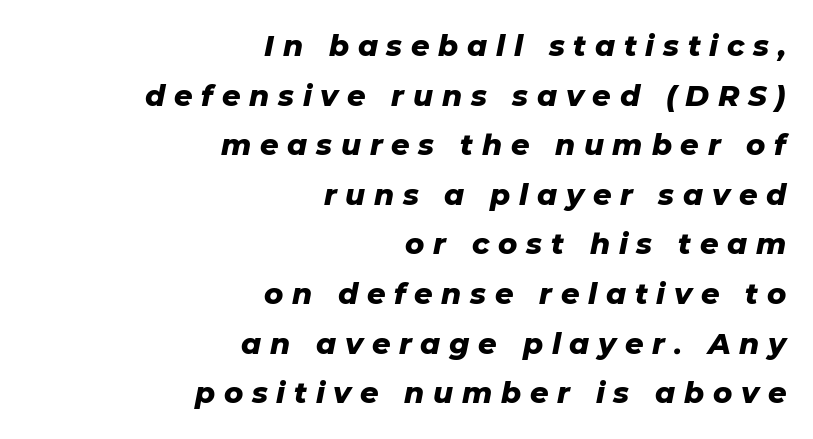
{"italic": "yes", "lean": "right", "slant_degrees": 11, "bold": "yes", "weight": "heavy", "width": "normal", "stroke_contrast": "low", "x_height": "medium", "monospaced": "no", "underline": "no", "align": "right", "line_spacing_ratio": 1.71, "letter_spacing": "wide", "letter_spacing_em": 0.3, "glyph_px": 29}
